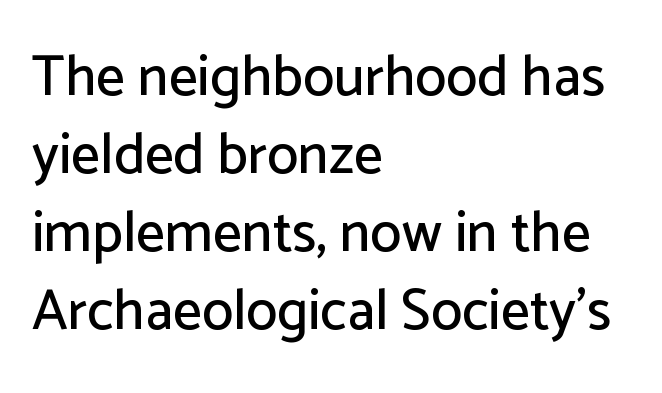
The specimen reads as upright at a glance. These lines keep a tight, regular rhythm from letter to letter. All the whitespace from short lines collects on the right. Regular leading. Descender tails drop into unmarked territory.
